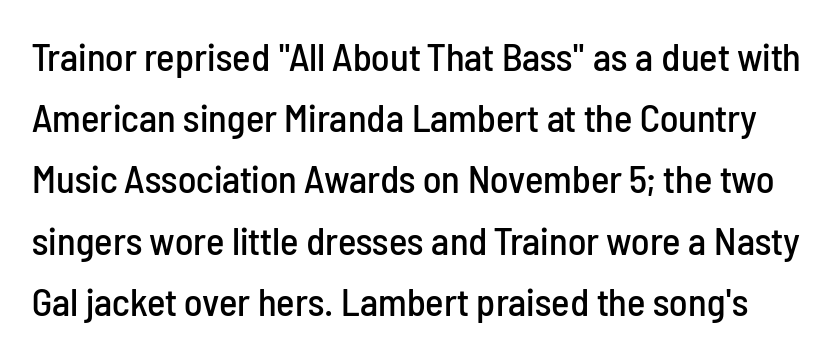
Q: Is the text italic (slanted)? A: No, it is upright.
Q: Is the typeface a serif or a sans-serif typeface? A: Sans-serif.
Q: Is the text underlined? A: No.
Q: Is the spacing between letters normal or unusually wide? A: Normal.
Q: Is the spacing between lines tight, normal or loose? A: Normal.
Q: Width (condensed, normal, or wide)? A: Condensed.
Q: Stroke contrast? A: Low.
Q: x-height? A: Medium.
Q: Monospaced? A: No.
